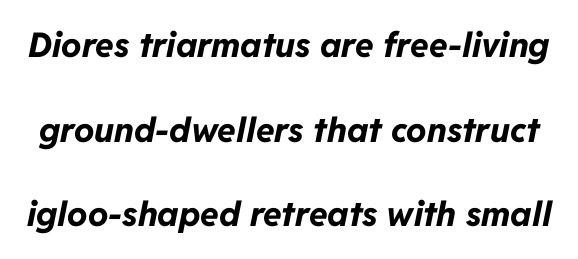
Compared with typical paragraphs, the rows here are farther apart. Plenty of ink on the page — the face is bold. Think of a printed novel: that variable character pitch is what you see here. The face used here is rendered with its standard letterfit.
